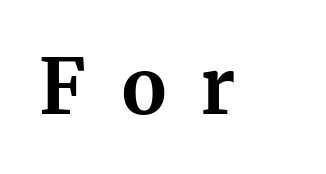
Q: Is the text bold? A: Yes.
Q: Is the text italic (slanted)? A: No, it is upright.
Q: Is the typeface a serif or a sans-serif typeface? A: Serif.
Q: Is the text underlined? A: No.
Q: Is the spacing between letters normal or unusually wide? A: Unusually wide.
Q: Width (condensed, normal, or wide)? A: Normal.
Q: Stroke contrast? A: Medium.
Q: x-height? A: Medium.
Q: Monospaced? A: No.
